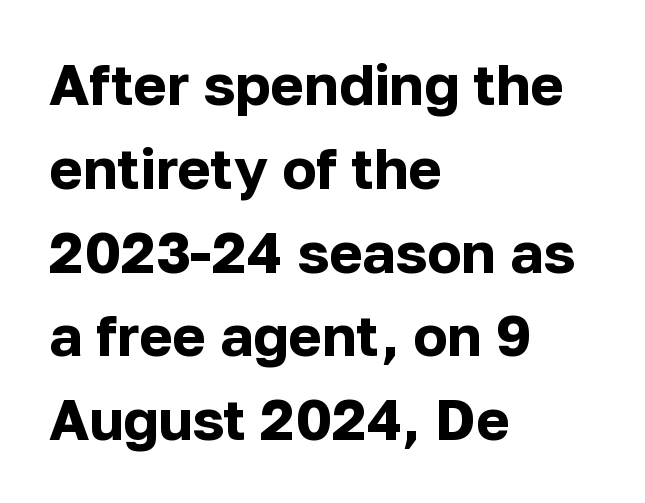
{"serif": "no", "italic": "no", "bold": "yes", "weight": "bold", "width": "normal", "stroke_contrast": "low", "x_height": "medium", "monospaced": "no", "underline": "no", "align": "left", "line_spacing": "normal", "line_spacing_ratio": 1.47, "letter_spacing": "normal", "letter_spacing_em": 0.0, "glyph_px": 57}
